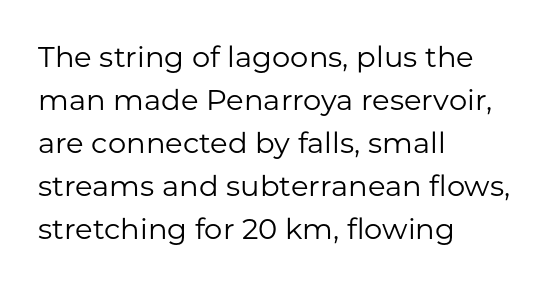
The image shows 29 px regular-weight sans-serif type, upright; set left-aligned, normal line spacing (1.48x), normal letter spacing, not underlined; low stroke contrast and a medium x-height.
